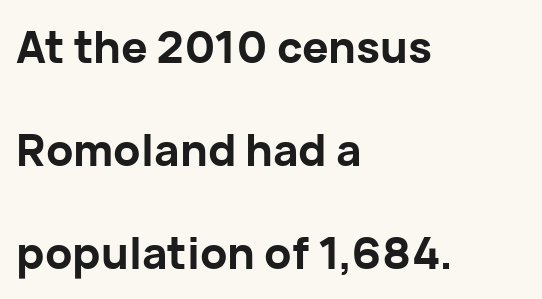
{"serif": "no", "italic": "no", "bold": "yes", "weight": "bold", "width": "normal", "stroke_contrast": "low", "x_height": "medium", "monospaced": "no", "underline": "no", "align": "left", "line_spacing": "loose", "line_spacing_ratio": 2.34, "letter_spacing": "normal", "letter_spacing_em": 0.0, "glyph_px": 44}
